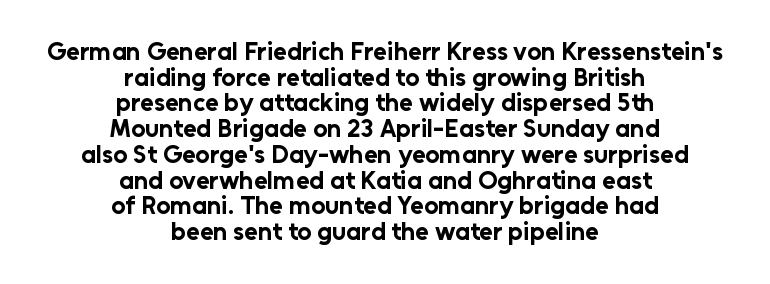
The image shows 25 px bold type, upright; set centered, tight line spacing (1.03x), normal letter spacing, not underlined.
